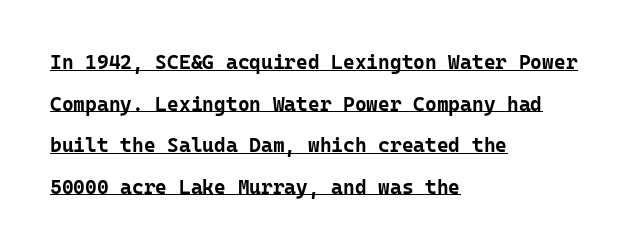
Q: Is the text bold? A: Yes.
Q: Is the text italic (slanted)? A: No, it is upright.
Q: Is the text underlined? A: Yes.
Q: How is the paragraph aligned? A: Left-aligned.
Q: Is the spacing between letters normal or unusually wide? A: Normal.
Q: Is the spacing between lines tight, normal or loose? A: Loose.
